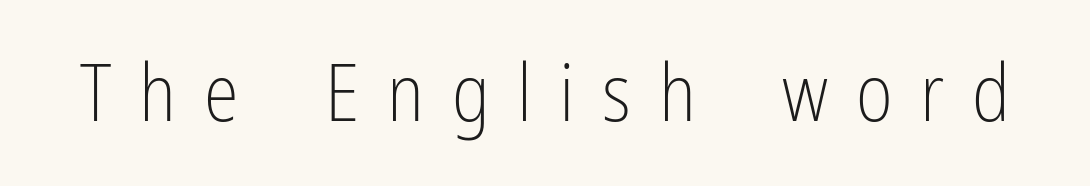
Q: Is the text bold? A: No.
Q: Is the text italic (slanted)? A: No, it is upright.
Q: Is the typeface a serif or a sans-serif typeface? A: Sans-serif.
Q: Is the text underlined? A: No.
Q: Is the spacing between letters normal or unusually wide? A: Unusually wide.
Q: Width (condensed, normal, or wide)? A: Condensed.
Q: Stroke contrast? A: Low.
Q: x-height? A: Medium.
Q: Monospaced? A: No.
